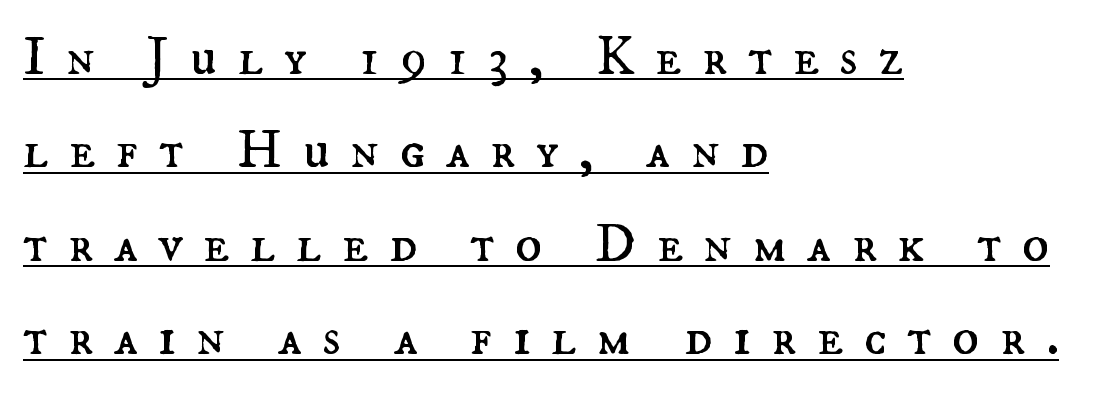
The image shows 55 px regular-weight type, upright; set left-aligned, normal line spacing (1.7x), unusually wide letter spacing (+0.37 em), underlined; medium stroke contrast and a small x-height.
